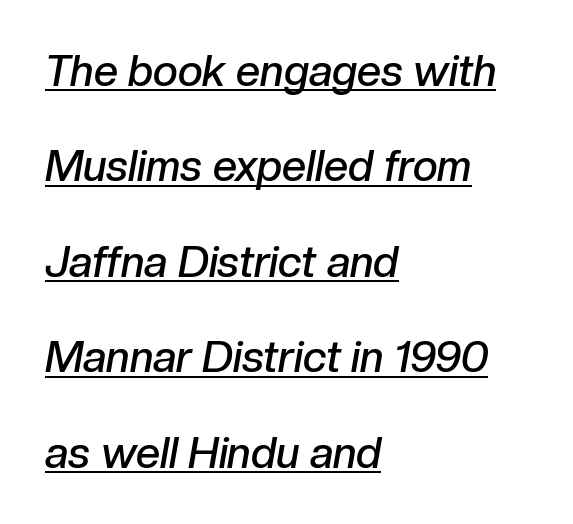
{"italic": "yes", "lean": "right", "slant_degrees": 10, "bold": "semi", "weight": "semibold", "width": "normal", "stroke_contrast": "low", "x_height": "medium", "monospaced": "no", "underline": "yes", "align": "left", "line_spacing": "loose", "line_spacing_ratio": 2.22, "letter_spacing": "normal", "letter_spacing_em": 0.0, "glyph_px": 43}
